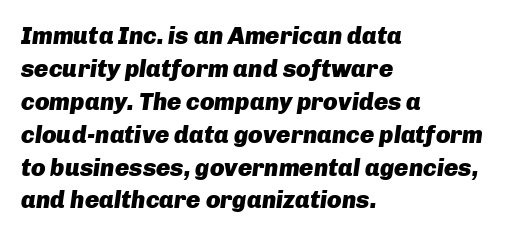
{"italic": "yes", "lean": "right", "slant_degrees": 8, "bold": "yes", "underline": "no", "align": "left", "line_spacing": "normal", "line_spacing_ratio": 1.37, "letter_spacing": "normal", "letter_spacing_em": 0.0, "glyph_px": 24}
